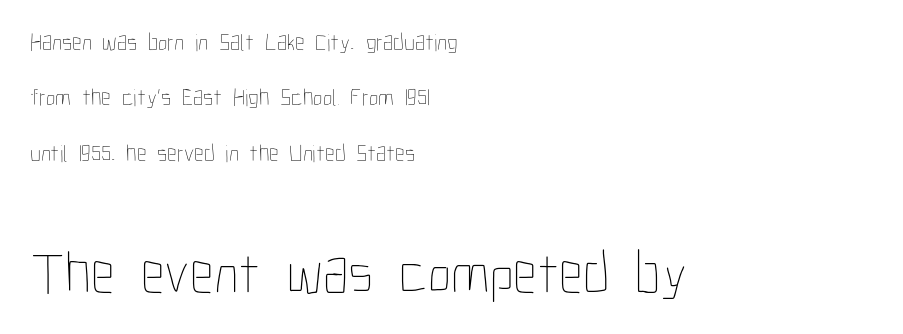
{"italic": "no", "bold": "no", "weight": "thin", "width": "condensed", "stroke_contrast": "low", "x_height": "medium", "monospaced": "no", "underline": "no", "align": "left", "line_spacing": "loose", "line_spacing_ratio": 2.31, "letter_spacing": "normal", "letter_spacing_em": 0.0, "larger_block": "second", "size_ratio": 2.46, "glyph_px": 59}
